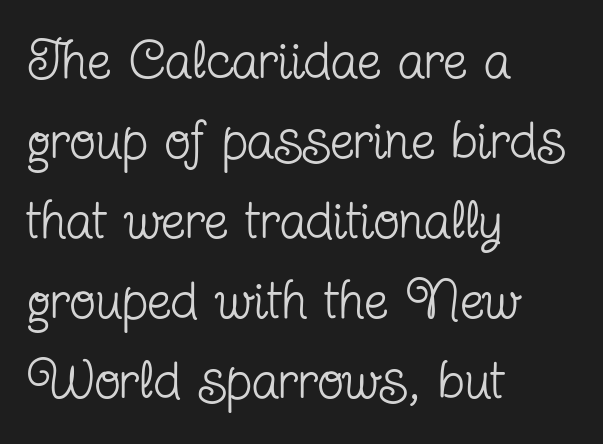
Summary of vertical rhythm: regular, with standard interline spacing. Regarding serifs, this sample has them. The letters stand straight up with perfectly vertical stems. The face used here is rendered with its standard letterfit. Varying glyph widths throughout — classic text-font behaviour.
